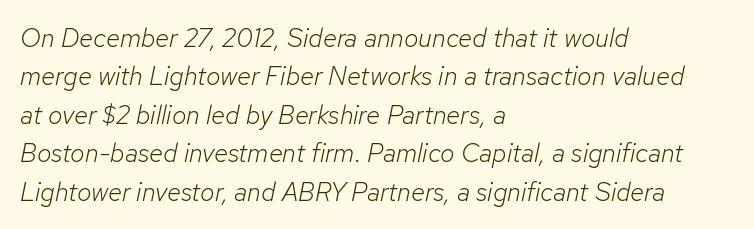
The image shows 26 px text type, italic (leaning right); set left-aligned, normal line spacing (1.48x), normal letter spacing, not underlined.
